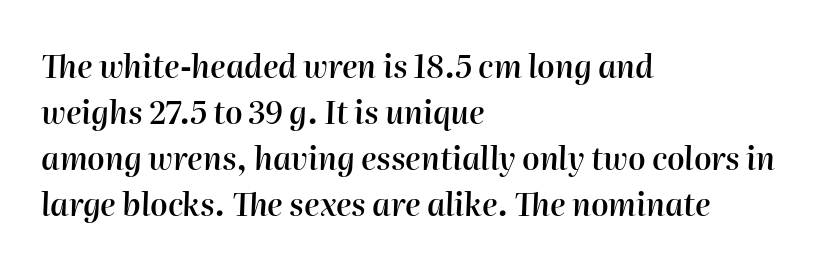
{"italic": "yes", "lean": "right", "slant_degrees": 2, "bold": "semi", "weight": "semibold", "width": "normal", "stroke_contrast": "high", "x_height": "medium", "monospaced": "no", "underline": "no", "align": "left", "line_spacing": "normal", "line_spacing_ratio": 1.48, "letter_spacing": "normal", "letter_spacing_em": 0.0, "glyph_px": 31}
